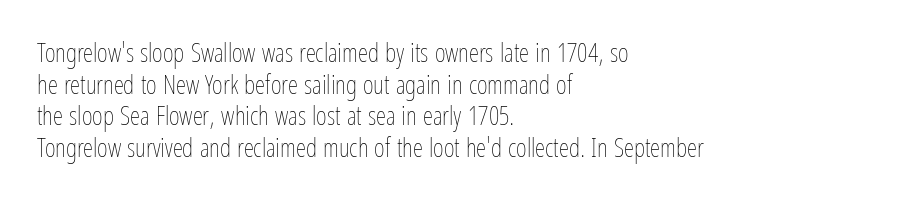
The image shows 26 px text type, upright; set left-aligned, line spacing 1.22x, normal letter spacing, not underlined.
